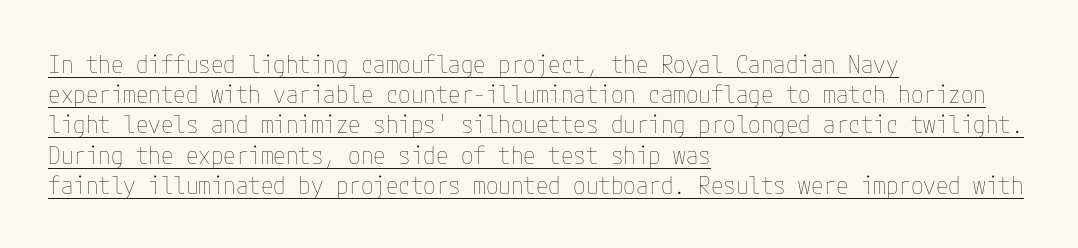
The image shows 25 px text type, upright; set left-aligned, line spacing 1.21x, normal letter spacing, underlined.
